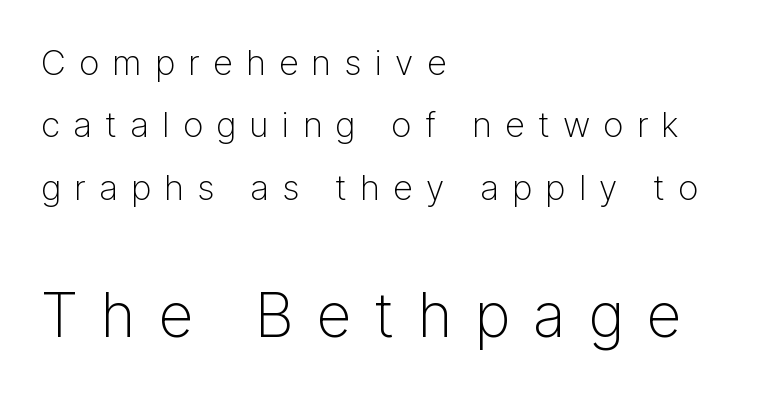
{"serif": "no", "italic": "no", "bold": "no", "weight": "light", "width": "normal", "stroke_contrast": "low", "x_height": "medium", "monospaced": "no", "underline": "no", "align": "left", "line_spacing_ratio": 1.78, "letter_spacing": "wide", "letter_spacing_em": 0.38, "larger_block": "second", "size_ratio": 1.74, "glyph_px": 61}
